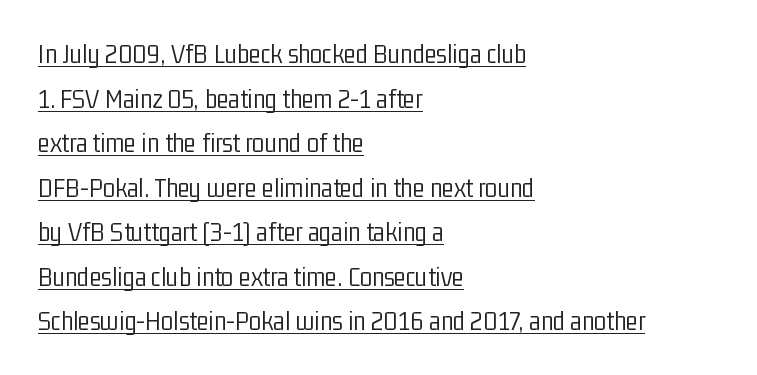
The image shows 28 px light, condensed sans-serif type, upright; set left-aligned, normal line spacing (1.59x), normal letter spacing, underlined; low stroke contrast and a medium x-height.
